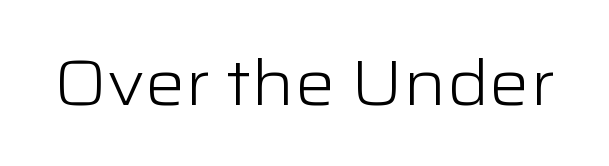
{"serif": "no", "italic": "no", "bold": "no", "weight": "light", "width": "wide", "stroke_contrast": "low", "x_height": "medium", "monospaced": "no", "underline": "no", "letter_spacing": "normal", "letter_spacing_em": 0.0, "glyph_px": 63}
